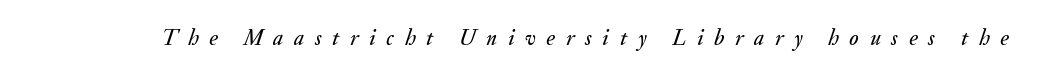
The image shows 22 px text type, italic (leaning right); set unusually wide letter spacing (+0.49 em), not underlined.
